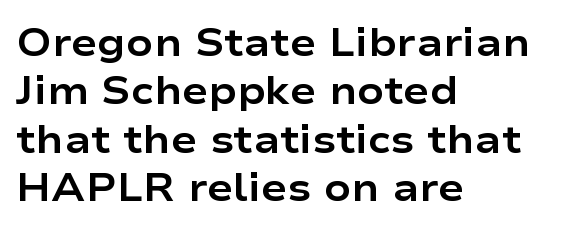
{"serif": "no", "italic": "no", "bold": "yes", "weight": "bold", "width": "wide", "stroke_contrast": "low", "x_height": "medium", "monospaced": "no", "underline": "no", "align": "left", "line_spacing_ratio": 1.24, "letter_spacing": "normal", "letter_spacing_em": 0.0, "glyph_px": 39}
